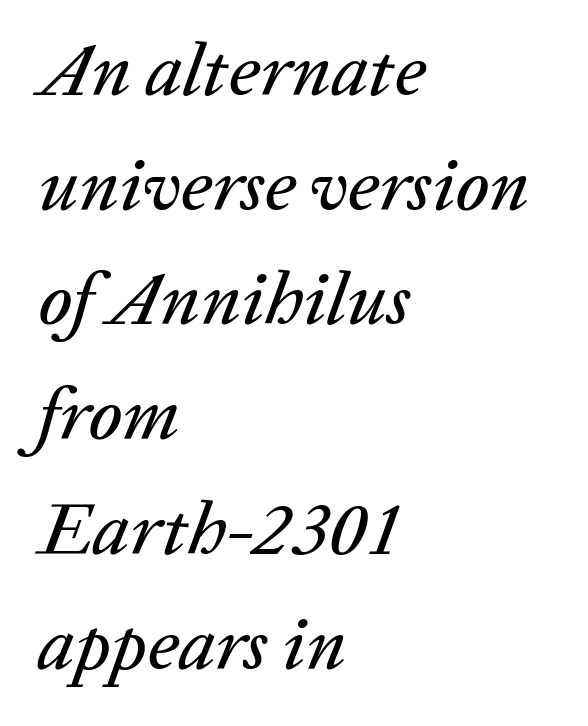
The image shows 75 px text type, italic (leaning right); set left-aligned, normal line spacing (1.53x), normal letter spacing, not underlined; low stroke contrast and a medium x-height.
